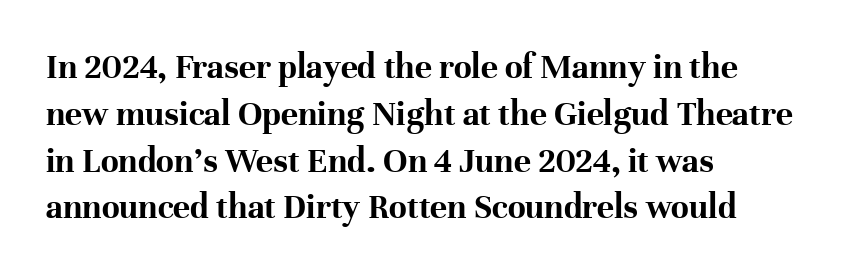
Q: Is the text bold? A: Yes.
Q: Is the text italic (slanted)? A: No, it is upright.
Q: Is the typeface a serif or a sans-serif typeface? A: Serif.
Q: Is the text underlined? A: No.
Q: How is the paragraph aligned? A: Left-aligned.
Q: Is the spacing between letters normal or unusually wide? A: Normal.
Q: Is the spacing between lines tight, normal or loose? A: Normal.
Q: Width (condensed, normal, or wide)? A: Normal.
Q: Stroke contrast? A: High.
Q: x-height? A: Medium.
Q: Monospaced? A: No.
